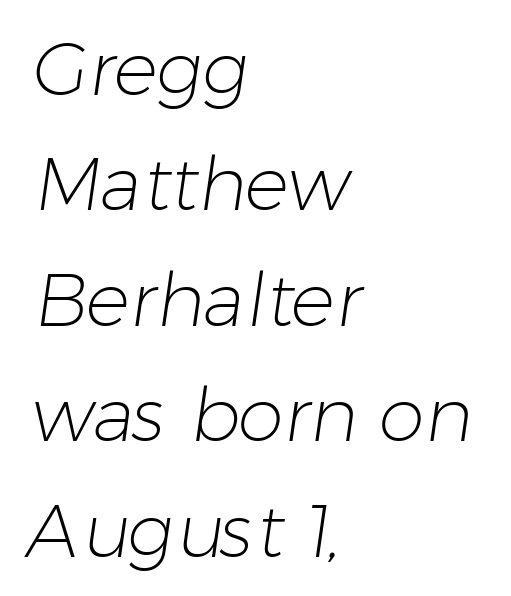
Q: Is the text bold? A: No.
Q: Is the typeface a serif or a sans-serif typeface? A: Sans-serif.
Q: Is the text underlined? A: No.
Q: How is the paragraph aligned? A: Left-aligned.
Q: Is the spacing between letters normal or unusually wide? A: Normal.
Q: Is the spacing between lines tight, normal or loose? A: Normal.
Q: Width (condensed, normal, or wide)? A: Normal.
Q: Stroke contrast? A: Low.
Q: x-height? A: Medium.
Q: Monospaced? A: No.
